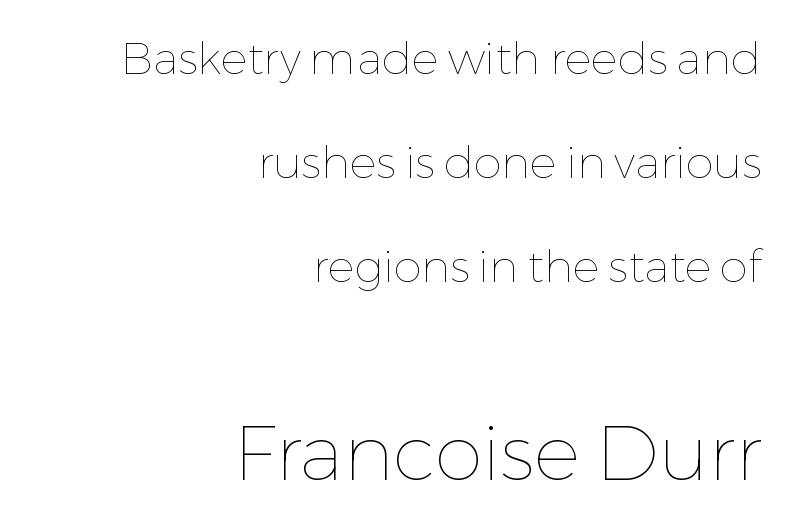
The image shows 78 px thin type, upright; set right-aligned, loose line spacing (2.31x), normal letter spacing, not underlined; the second (bottom) block is 1.73x larger; low stroke contrast and a medium x-height.
